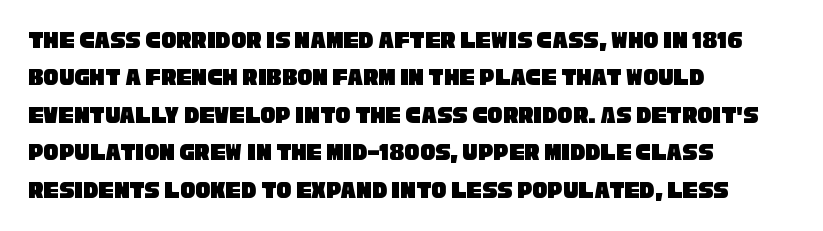
{"underline": "no", "align": "left", "line_spacing": "normal", "line_spacing_ratio": 1.5, "letter_spacing": "normal", "letter_spacing_em": 0.0, "glyph_px": 25}
